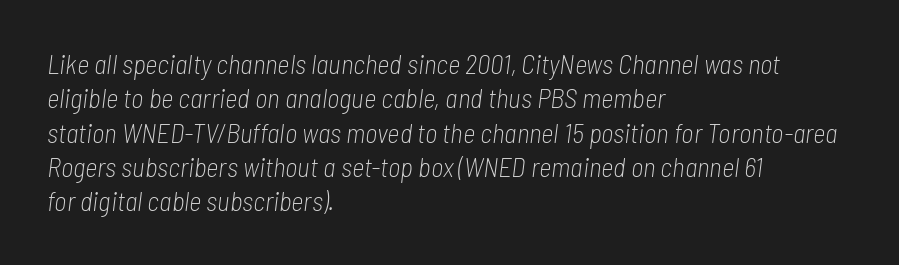
{"italic": "yes", "lean": "right", "slant_degrees": 7, "bold": "no", "underline": "no", "align": "left", "line_spacing": "normal", "line_spacing_ratio": 1.27, "letter_spacing": "normal", "letter_spacing_em": 0.0, "glyph_px": 27}
